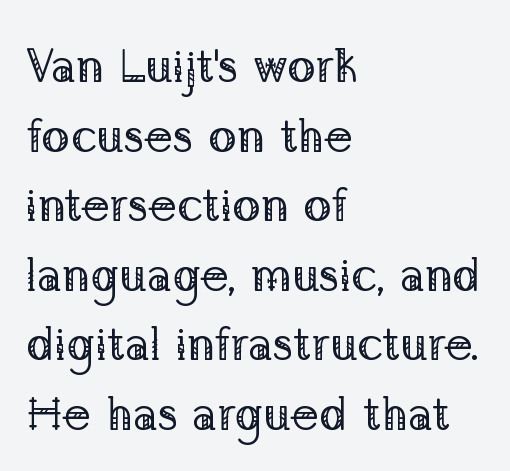
Little horizontal feet cap the strokes, marking this as serif type. Do the letters lean? They stand straight. Layout note: lines flush left. Only glyphs here, with clear space below each row.
